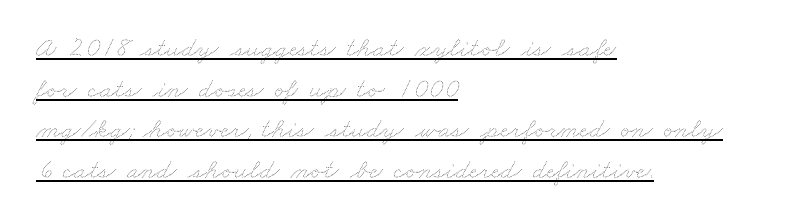
{"bold": "no", "weight": "thin", "width": "wide", "stroke_contrast": "medium", "x_height": "small", "monospaced": "no", "underline": "yes", "align": "left", "line_spacing": "normal", "line_spacing_ratio": 1.45, "letter_spacing": "normal", "letter_spacing_em": 0.0, "glyph_px": 28}
